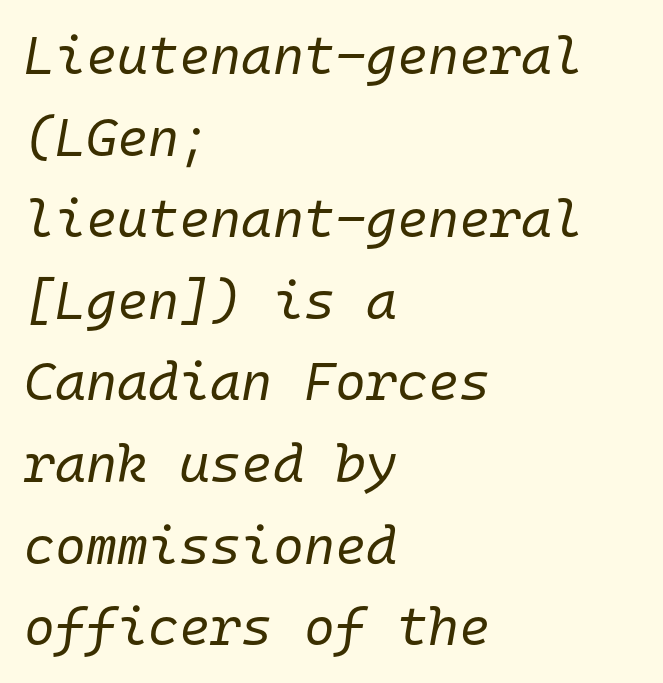
The passage shown is typed in a monospace face where columns stay perfectly aligned. If you drew a ruler down the left edge, every line would touch it. The vertical gap from one line to the next is medium. Students, note that the glyphs here touch the page at normal intervals. The string is rendered with underlining switched off. Weight: regular or lighter.
